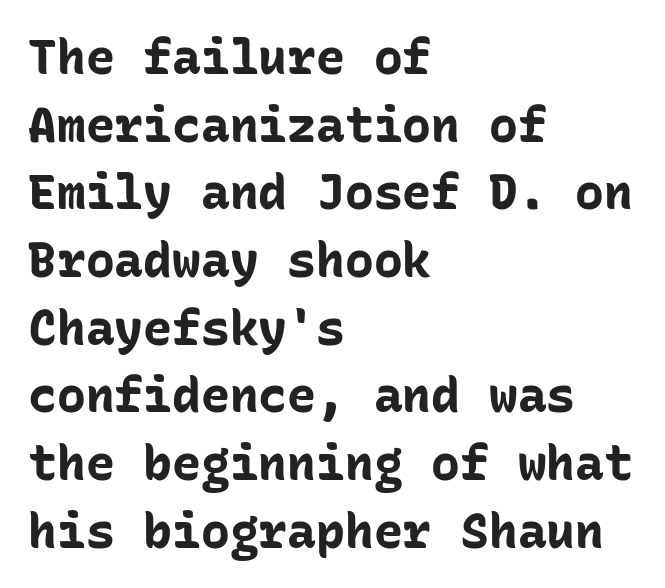
How would I describe the line gaps? Plain and ordinary. Emphasis by weight is at full strength: bold. Rule under the text: the space is simply empty. The characters display no serif detailing; their extremities are plain. The rendering keeps characters at their native spacing.
